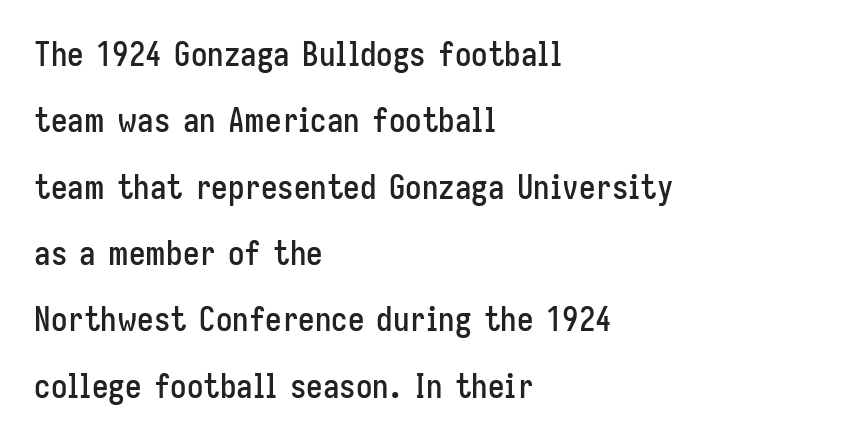
Type style note: lacks serifs. The paragraph shown leans on its left margin. Here the designer chose a conventional face with non-uniform glyph widths. Is the letter spacing exaggerated? No — it looks like the ordinary default.
